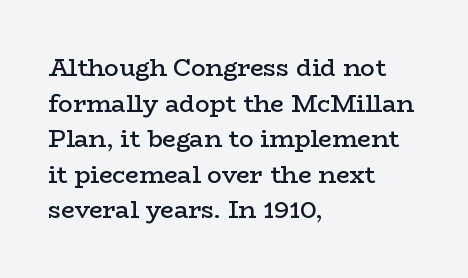
The image shows 24 px text type, upright; set left-aligned, normal line spacing (1.48x), normal letter spacing, not underlined.
